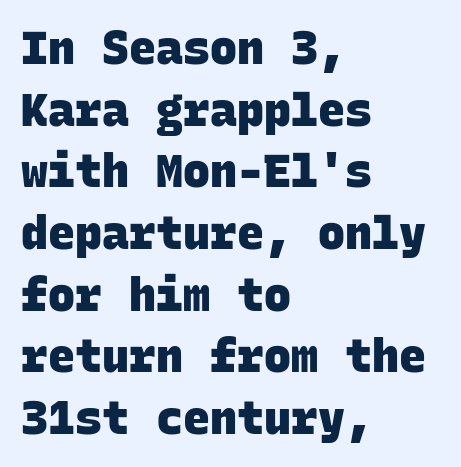
The image shows 45 px heavy sans-serif type, monospaced; set left-aligned, normal line spacing (1.37x), normal letter spacing, not underlined; low stroke contrast and a large x-height.
